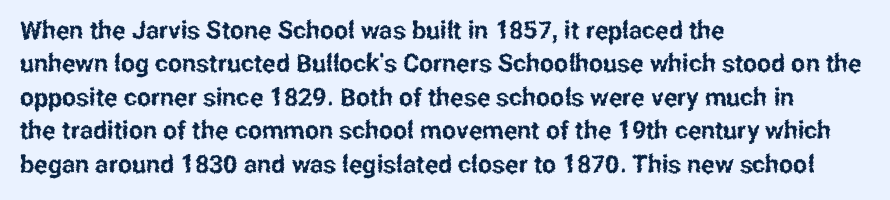
Students, observe: this is what conventionally led text looks like. Observe the ordinary spacing: letters are neighbours, not strangers. Designer's note — italics off, roman on. The specimen omits any rule beneath the text block's lines.
